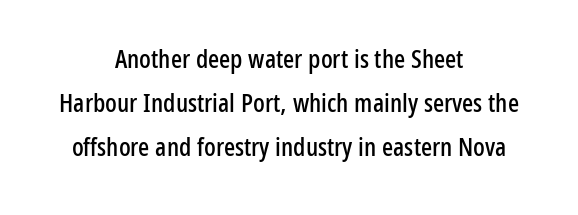
Q: Is the text italic (slanted)? A: No, it is upright.
Q: Is the text underlined? A: No.
Q: How is the paragraph aligned? A: Centered.
Q: Is the spacing between letters normal or unusually wide? A: Normal.
Q: Is the spacing between lines tight, normal or loose? A: Normal.
